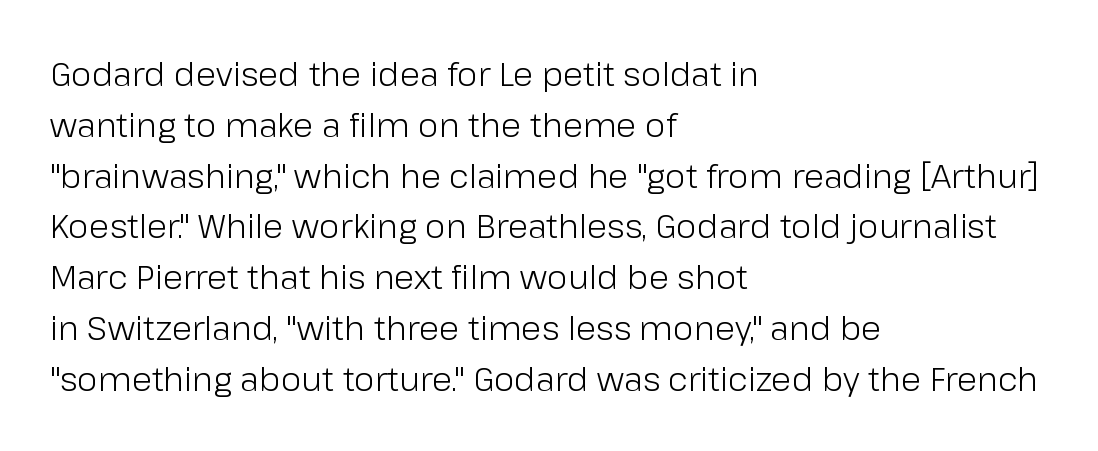
The image shows 33 px light sans-serif type, upright; set left-aligned, normal line spacing (1.54x), normal letter spacing, not underlined; low stroke contrast and a medium x-height.
